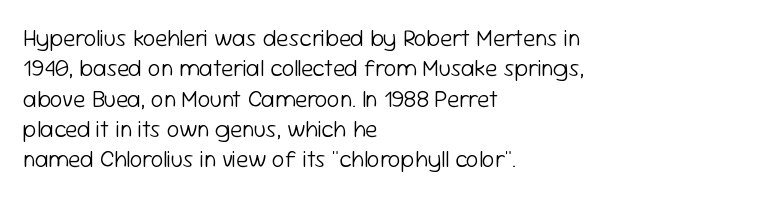
The image shows 23 px text type, upright; set left-aligned, normal line spacing (1.32x), normal letter spacing, not underlined.
